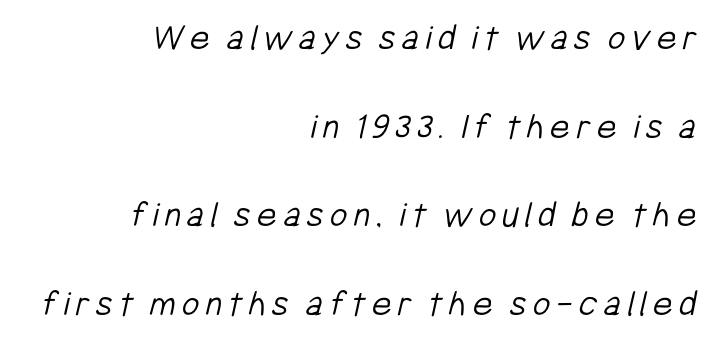
{"serif": "no", "bold": "no", "weight": "light", "width": "condensed", "stroke_contrast": "low", "x_height": "medium", "monospaced": "no", "underline": "no", "align": "right", "line_spacing": "loose", "line_spacing_ratio": 2.33, "glyph_px": 38}
